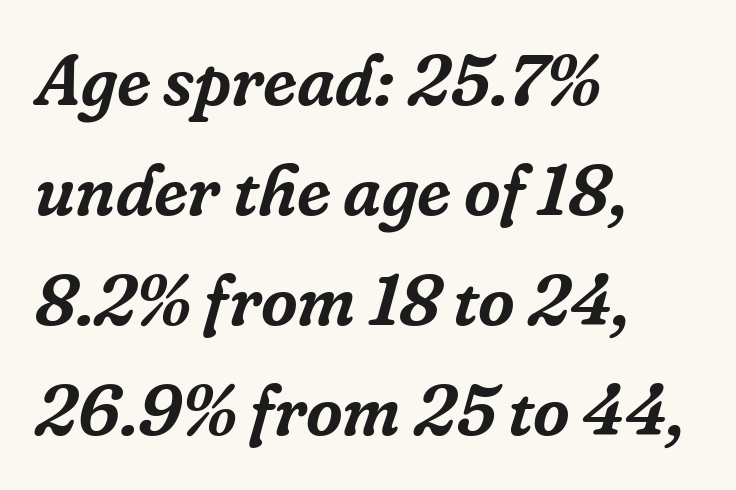
{"serif": "yes", "italic": "yes", "lean": "right", "slant_degrees": 16, "width": "normal", "stroke_contrast": "low", "x_height": "medium", "monospaced": "no", "underline": "no", "align": "left", "line_spacing": "normal", "line_spacing_ratio": 1.55, "letter_spacing": "normal", "letter_spacing_em": 0.0, "glyph_px": 71}
